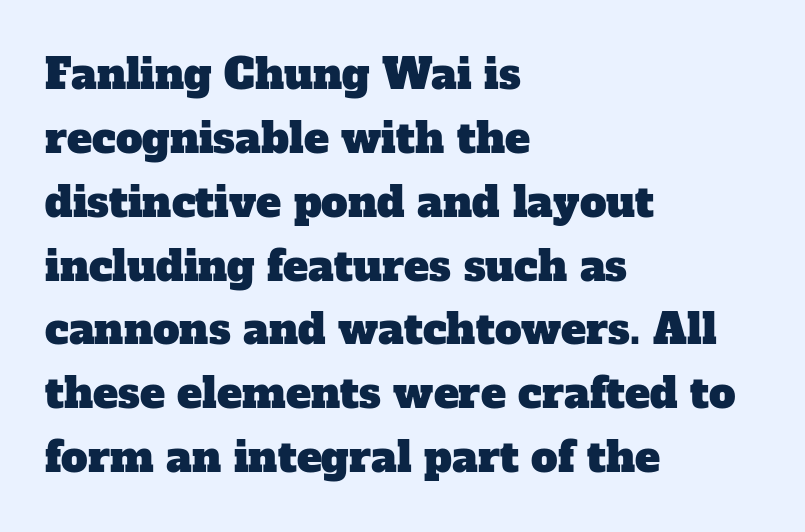
Q: Is the typeface a serif or a sans-serif typeface? A: Serif.
Q: Is the text underlined? A: No.
Q: How is the paragraph aligned? A: Left-aligned.
Q: Is the spacing between letters normal or unusually wide? A: Normal.
Q: Is the spacing between lines tight, normal or loose? A: Normal.
Q: Width (condensed, normal, or wide)? A: Normal.
Q: Stroke contrast? A: Low.
Q: x-height? A: Medium.
Q: Monospaced? A: No.
